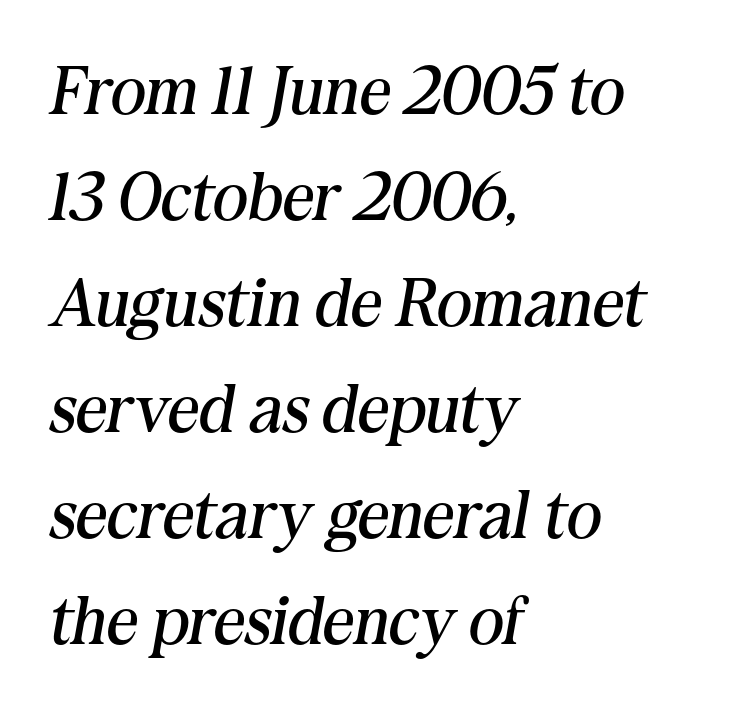
Every character sits at an angle, as italics do. Nothing heavy about these letters — not bold at all. The face used here is proportionally spaced, like ordinary book or web type. The gap between lines stays unmarked. A serif font was chosen for this passage. Between one letter and the next there's only the usual sliver of space.
